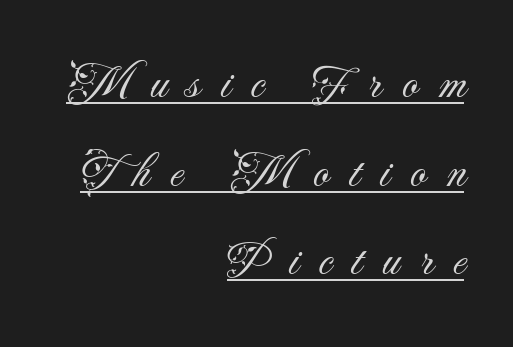
The image shows 49 px light sans-serif type; set right-aligned, line spacing 1.81x, unusually wide letter spacing (+0.41 em), underlined; medium stroke contrast and a small x-height.
